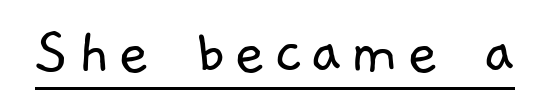
Q: Is the text bold? A: No.
Q: Is the typeface a serif or a sans-serif typeface? A: Sans-serif.
Q: Is the text underlined? A: Yes.
Q: Width (condensed, normal, or wide)? A: Normal.
Q: Stroke contrast? A: Low.
Q: x-height? A: Medium.
Q: Monospaced? A: No.
